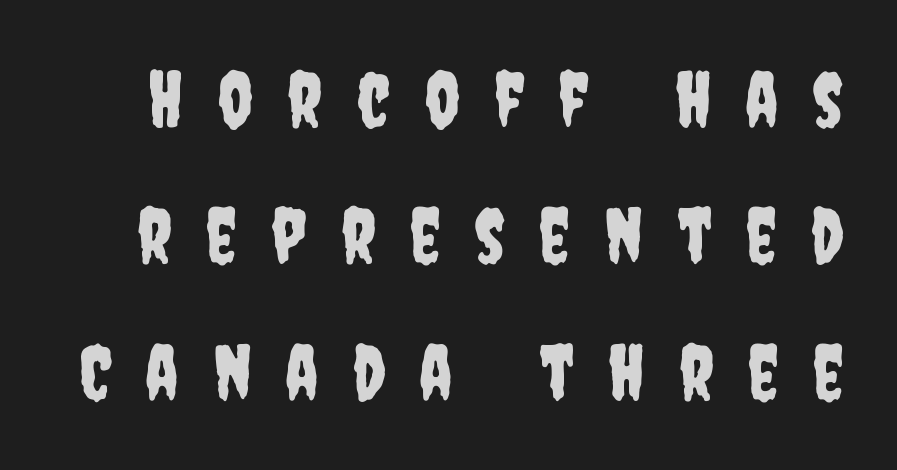
Q: Is the text italic (slanted)? A: No, it is upright.
Q: Is the typeface a serif or a sans-serif typeface? A: Sans-serif.
Q: Is the text underlined? A: No.
Q: Is the spacing between letters normal or unusually wide? A: Unusually wide.
Q: Width (condensed, normal, or wide)? A: Condensed.
Q: Stroke contrast? A: Low.
Q: x-height? A: Large.
Q: Monospaced? A: No.
